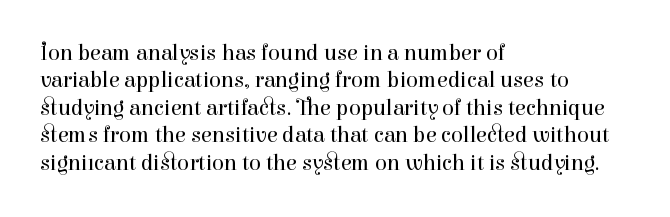
{"italic": "no", "bold": "no", "underline": "no", "align": "left", "line_spacing": "normal", "line_spacing_ratio": 1.25, "letter_spacing": "normal", "letter_spacing_em": 0.0, "glyph_px": 22}
